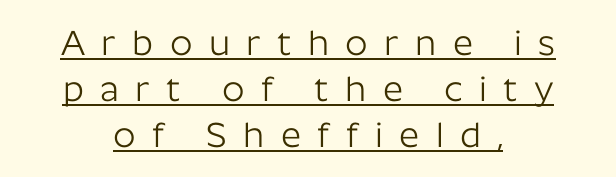
The passage is arranged like a title page — every line centered. This sample uses an upright cut, with every glyph sitting square on the baseline. Looks like regular typesetting: each glyph gets only the width it needs. Compared with typical paragraphs, the rows here are spaced about the same.
